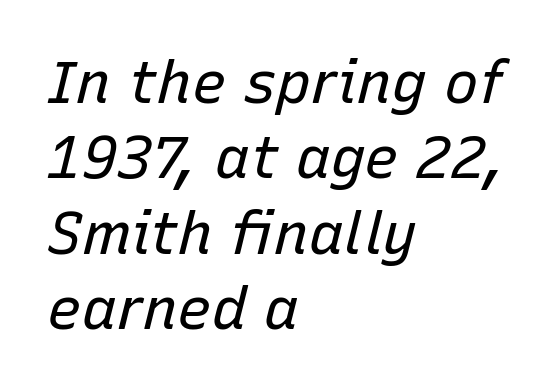
Q: Is the text bold? A: No.
Q: Is the text italic (slanted)? A: Yes, it leans right by about 15 degrees.
Q: Is the text underlined? A: No.
Q: How is the paragraph aligned? A: Left-aligned.
Q: Is the spacing between letters normal or unusually wide? A: Normal.
Q: Is the spacing between lines tight, normal or loose? A: Normal.
Q: Width (condensed, normal, or wide)? A: Normal.
Q: Stroke contrast? A: Low.
Q: x-height? A: Medium.
Q: Monospaced? A: No.
